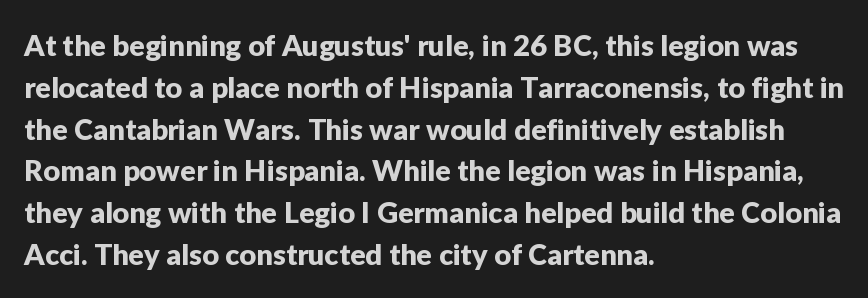
The image shows 29 px sans-serif type, upright; set left-aligned, normal line spacing (1.44x), normal letter spacing, not underlined; low stroke contrast and a medium x-height.
